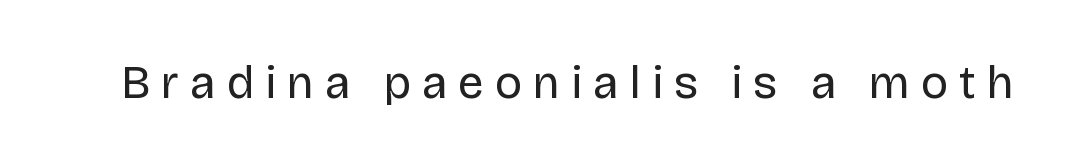
Note the varied advance widths — an 'i' is clearly narrower than an 'm'. Is the type heavy? It reads as light-to-regular instead. Type style note: lacks serifs. The passage shown is not underscored anywhere. Substantial extra tracking has been applied to these lines. Posture: vertical.
